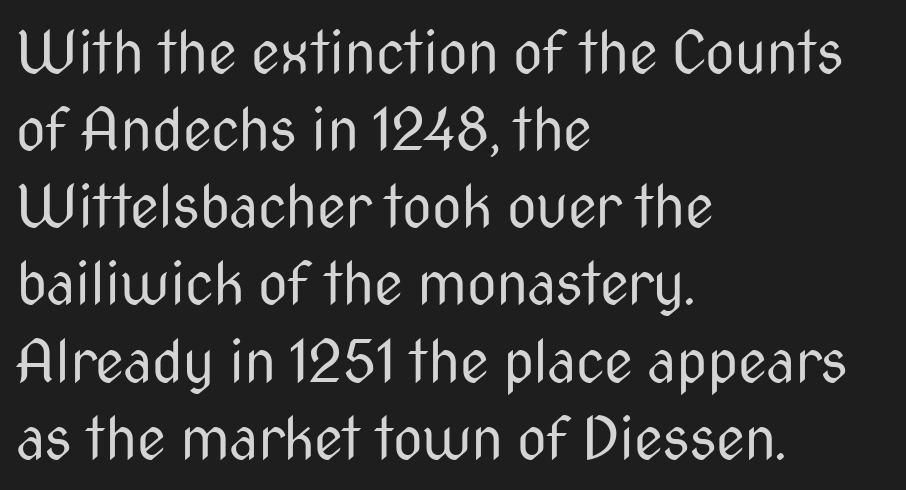
{"serif": "no", "italic": "no", "bold": "no", "weight": "regular", "width": "condensed", "stroke_contrast": "medium", "x_height": "medium", "monospaced": "no", "underline": "no", "align": "left", "line_spacing": "normal", "line_spacing_ratio": 1.33, "letter_spacing": "normal", "letter_spacing_em": 0.0, "glyph_px": 58}
